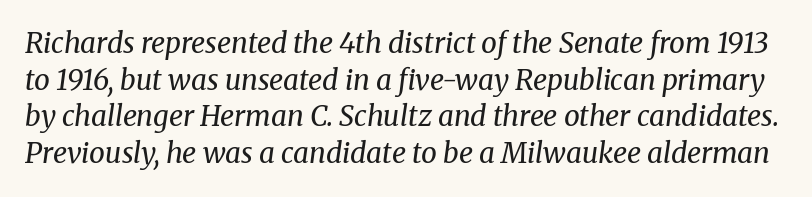
The image shows 28 px regular-weight serif type, italic (leaning right); set normal line spacing (1.31x), normal letter spacing, not underlined; medium stroke contrast and a medium x-height.
